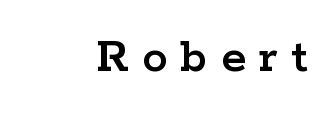
Do the characters align in a grid? No, the font is proportional. Compared with typical body copy, the letter spacing here is much looser. Style check: upright. Serifs: yes, visible at the terminals of the letterforms.
